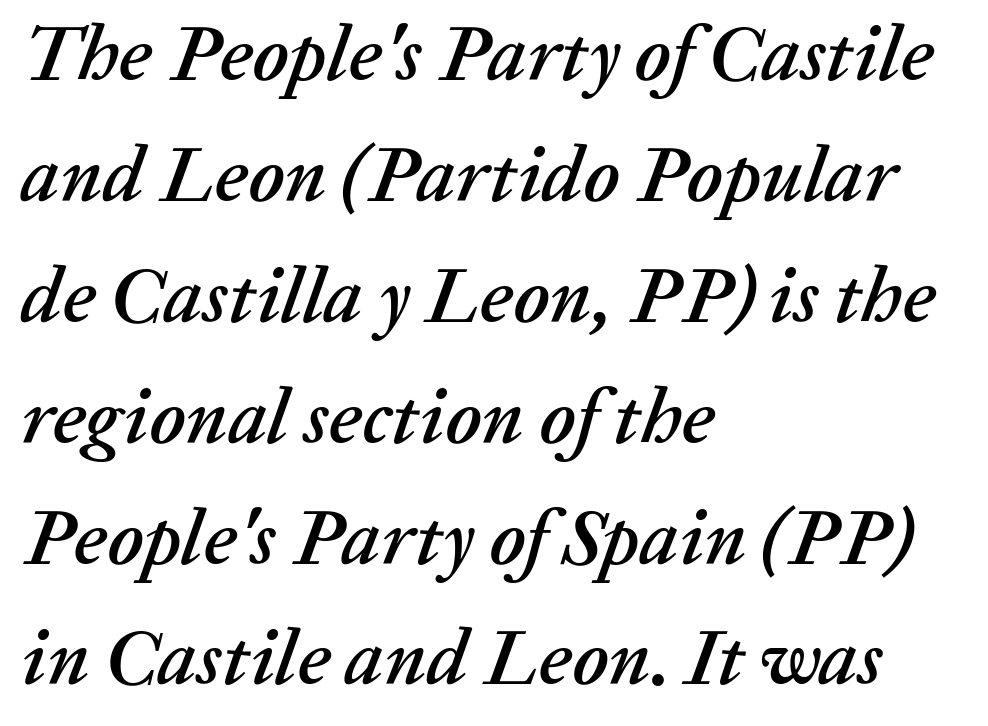
Leading: standard. Every character sits at an angle, as italics do. A student would call this left alignment; a typographer would say flush left, rag right. The specimen omits any rule beneath the text block's lines.
